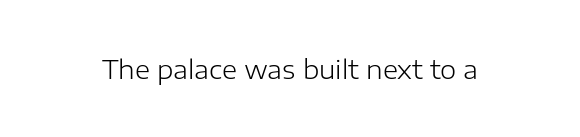
The image shows 26 px text type, upright; set normal letter spacing, not underlined.
